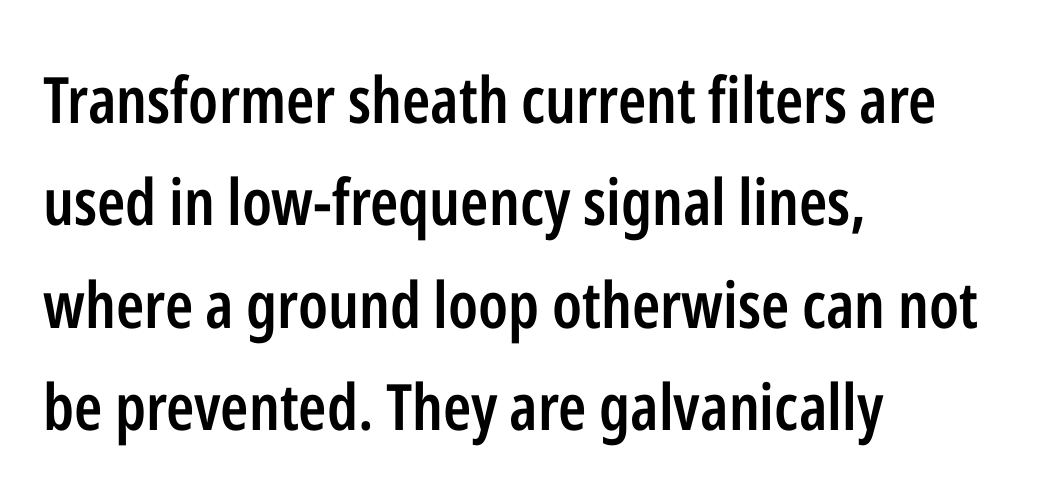
{"serif": "no", "italic": "no", "bold": "semi", "weight": "semibold", "width": "condensed", "stroke_contrast": "low", "x_height": "medium", "monospaced": "no", "underline": "no", "align": "left", "line_spacing": "normal", "line_spacing_ratio": 1.6, "letter_spacing": "normal", "letter_spacing_em": 0.0, "glyph_px": 64}
